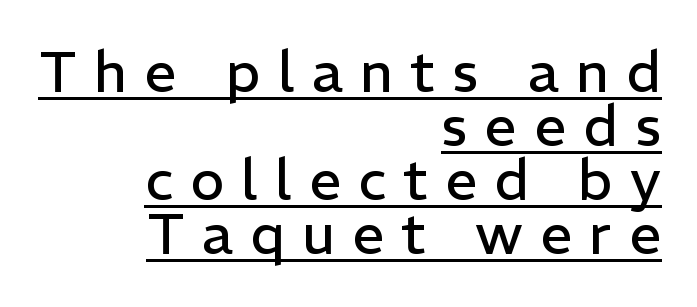
{"serif": "no", "italic": "no", "bold": "no", "weight": "regular", "width": "normal", "stroke_contrast": "low", "x_height": "medium", "monospaced": "no", "underline": "yes", "align": "right", "line_spacing": "tight", "line_spacing_ratio": 0.95, "letter_spacing": "wide", "letter_spacing_em": 0.3, "glyph_px": 57}
